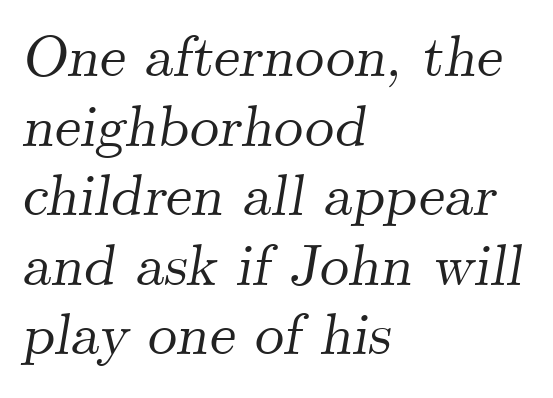
Short and long lines alike share a common starting point at left. Descender tails drop into unmarked territory. Letter spacing: default. You can tell from the footed stems that serif type was used. Note the varied advance widths — an 'i' is clearly narrower than an 'm'. There's an unmistakable incline to the writing here.
